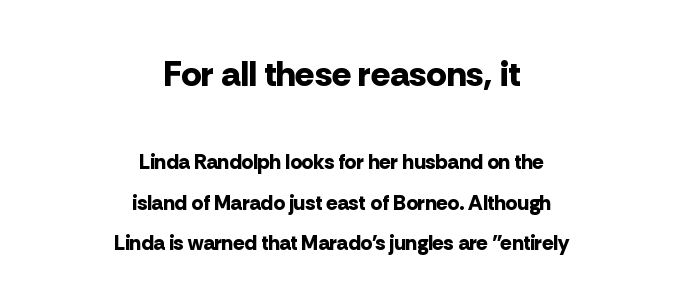
{"serif": "no", "italic": "no", "bold": "yes", "weight": "bold", "width": "normal", "stroke_contrast": "low", "x_height": "medium", "monospaced": "no", "underline": "no", "align": "center", "line_spacing": "loose", "line_spacing_ratio": 1.93, "letter_spacing": "normal", "letter_spacing_em": 0.0, "larger_block": "first", "size_ratio": 1.71, "glyph_px": 36}
